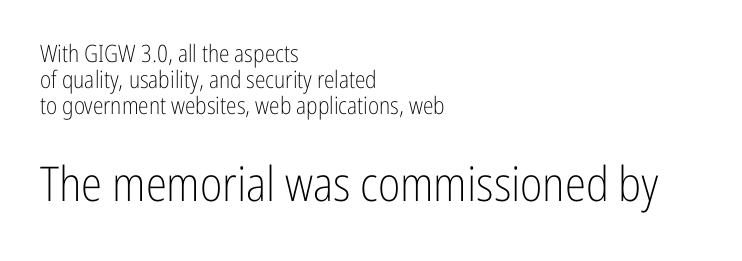
{"serif": "no", "italic": "no", "bold": "no", "weight": "light", "width": "condensed", "stroke_contrast": "low", "x_height": "medium", "monospaced": "no", "underline": "no", "align": "left", "line_spacing": "tight", "line_spacing_ratio": 1.09, "letter_spacing": "normal", "letter_spacing_em": 0.0, "larger_block": "second", "size_ratio": 2.0, "glyph_px": 48}
